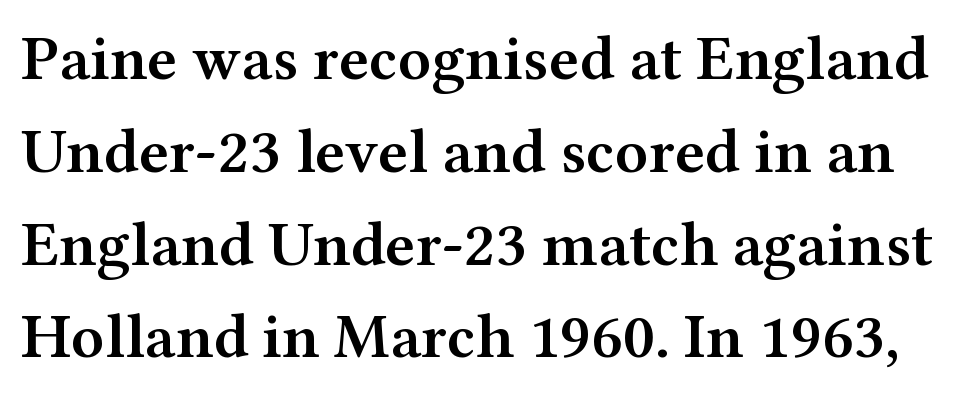
{"serif": "yes", "italic": "no", "bold": "semi", "weight": "semibold", "width": "wide", "stroke_contrast": "medium", "x_height": "medium", "monospaced": "no", "underline": "no", "line_spacing": "normal", "line_spacing_ratio": 1.45, "letter_spacing": "normal", "letter_spacing_em": 0.0, "glyph_px": 64}
